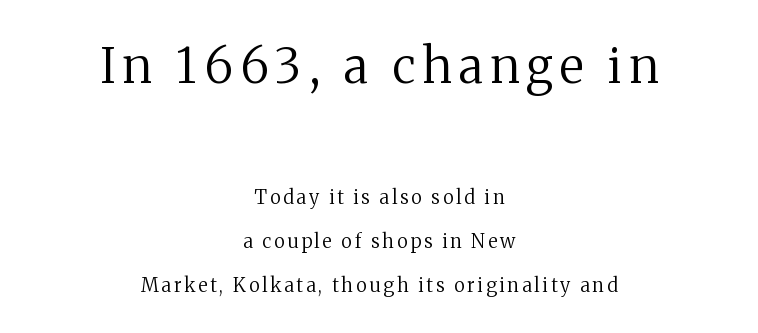
Loosely led — the rows are spread out. No italicization has been applied; the sample stays upright. The designer gave the opening block more size than the closing block. Varying glyph widths throughout — classic text-font behaviour. Serifs: yes, visible at the terminals of the letterforms.
